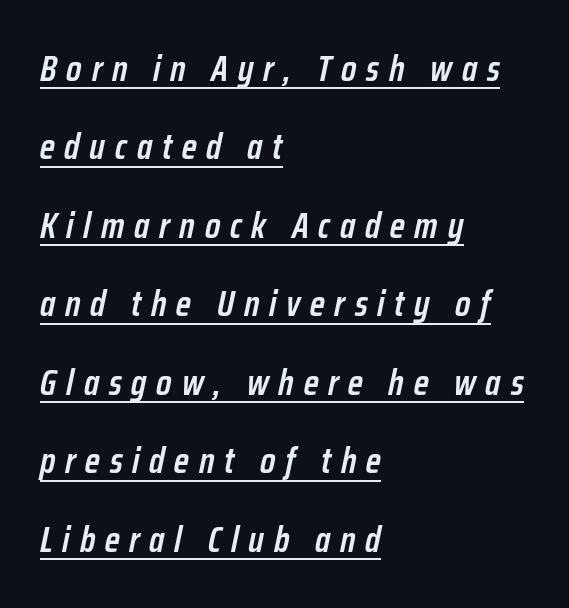
The image shows 36 px semibold, condensed type, italic (leaning right); set left-aligned, loose line spacing (2.18x), unusually wide letter spacing (+0.27 em), underlined; low stroke contrast and a medium x-height.
